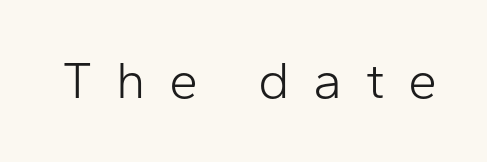
Q: Is the text bold? A: No.
Q: Is the text italic (slanted)? A: No, it is upright.
Q: Is the typeface a serif or a sans-serif typeface? A: Sans-serif.
Q: Is the text underlined? A: No.
Q: Is the spacing between letters normal or unusually wide? A: Unusually wide.
Q: Width (condensed, normal, or wide)? A: Normal.
Q: Stroke contrast? A: Low.
Q: x-height? A: Medium.
Q: Monospaced? A: No.
